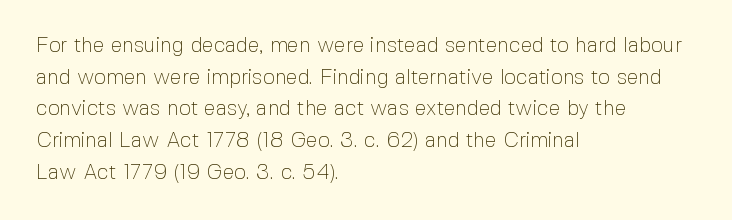
The image shows 21 px text type, upright; set left-aligned, normal line spacing (1.51x), normal letter spacing, not underlined.
